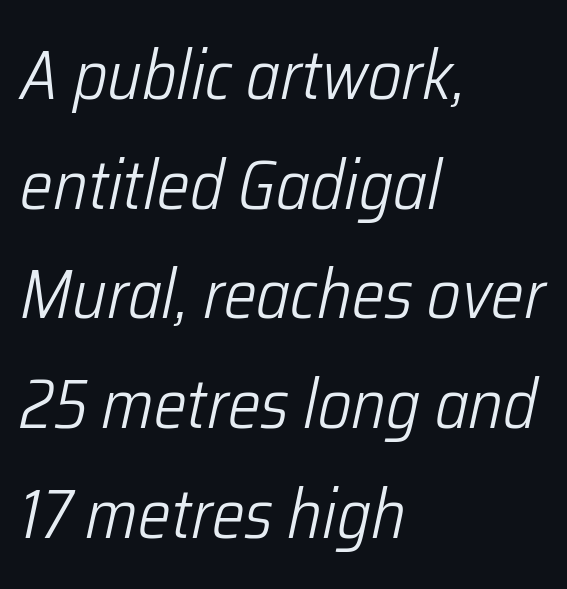
{"italic": "yes", "lean": "right", "slant_degrees": 12, "bold": "no", "weight": "light", "width": "condensed", "stroke_contrast": "low", "x_height": "medium", "monospaced": "no", "underline": "no", "align": "left", "line_spacing": "normal", "line_spacing_ratio": 1.59, "letter_spacing": "normal", "letter_spacing_em": 0.0, "glyph_px": 69}
